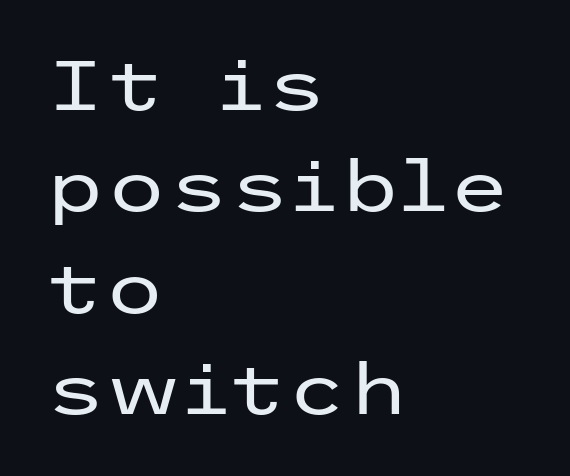
{"serif": "no", "italic": "no", "bold": "no", "weight": "regular", "width": "wide", "stroke_contrast": "low", "x_height": "medium", "underline": "no", "align": "left", "line_spacing": "normal", "line_spacing_ratio": 1.45, "letter_spacing": "normal", "letter_spacing_em": 0.0, "glyph_px": 70}
